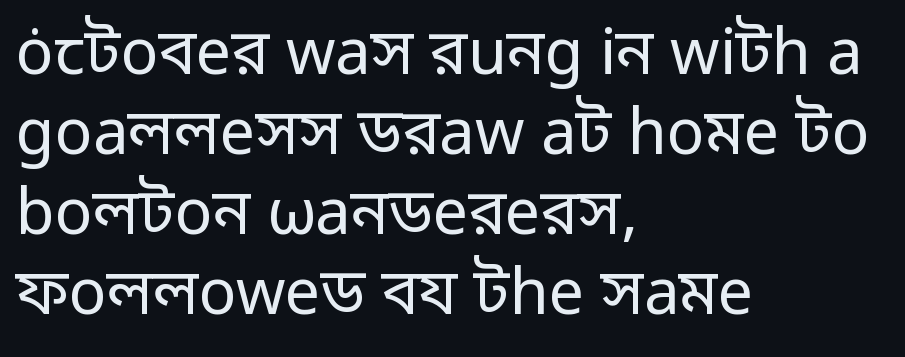
Q: Is the text bold? A: No.
Q: Is the text italic (slanted)? A: No, it is upright.
Q: Is the typeface a serif or a sans-serif typeface? A: Sans-serif.
Q: Is the text underlined? A: No.
Q: How is the paragraph aligned? A: Left-aligned.
Q: Is the spacing between letters normal or unusually wide? A: Normal.
Q: Is the spacing between lines tight, normal or loose? A: Normal.
Q: Width (condensed, normal, or wide)? A: Normal.
Q: Stroke contrast? A: Low.
Q: x-height? A: Medium.
Q: Monospaced? A: No.
